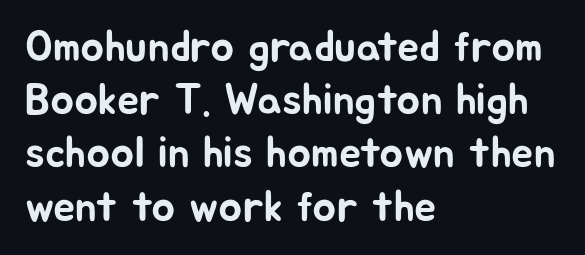
The image shows 44 px sans-serif type, upright; set left-aligned, line spacing 1.21x, normal letter spacing, not underlined; low stroke contrast and a medium x-height.
